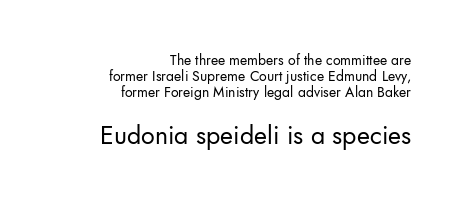
Q: Is the text bold? A: No.
Q: Is the text italic (slanted)? A: No, it is upright.
Q: Is the text underlined? A: No.
Q: How is the paragraph aligned? A: Right-aligned.
Q: Is the spacing between letters normal or unusually wide? A: Normal.
Q: Is the spacing between lines tight, normal or loose? A: Tight.
Q: Which block of text is set in a larger size, the first (top) or the second (bottom)? A: The second (bottom) one.
